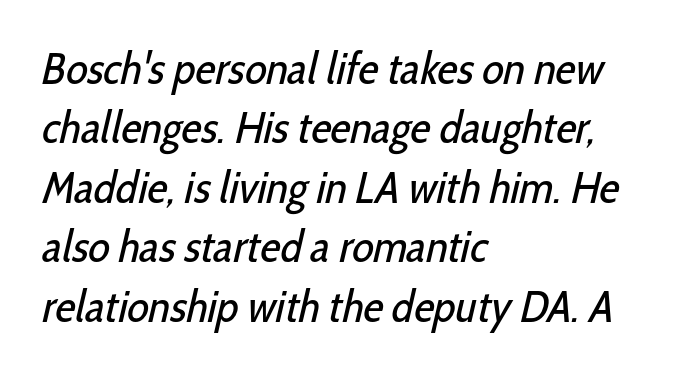
The image shows 45 px regular-weight, condensed sans-serif type; set left-aligned, normal line spacing (1.32x), normal letter spacing, not underlined; low stroke contrast and a medium x-height.
